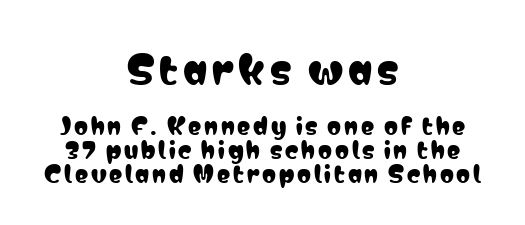
{"serif": "no", "italic": "no", "width": "condensed", "stroke_contrast": "low", "x_height": "medium", "monospaced": "no", "underline": "no", "align": "center", "line_spacing": "tight", "line_spacing_ratio": 1.08, "larger_block": "first", "size_ratio": 1.73, "glyph_px": 38}
